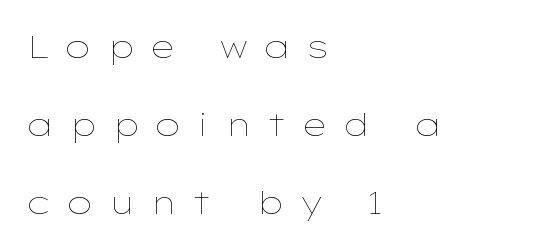
Proportional: the letters do not fall into vertical columns. Observe the wide spacing: letters keep a clear distance from each other. The font sits on the lighter half of the weight spectrum, regular included. Any mark beneath the type? The region is blank. Caption: multi-line text, flush left, ragged right. Italic: no, the glyphs are upright roman.
